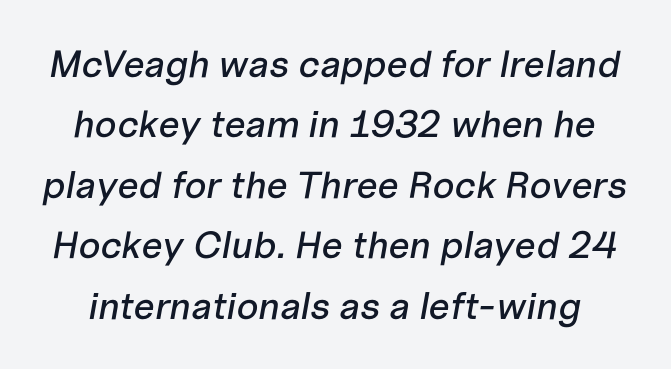
A typesetter would call this leading conventional body-copy spacing. The tracking reads as untouched default to a designer's eye. It's the slanting kind of type. The passage shown is not underscored anywhere.
